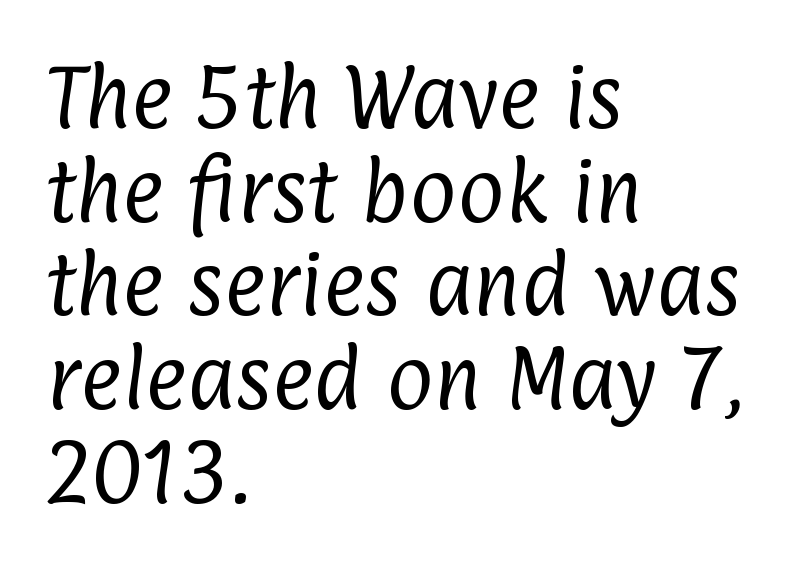
Q: Is the text bold? A: No.
Q: Is the typeface a serif or a sans-serif typeface? A: Sans-serif.
Q: Is the text underlined? A: No.
Q: How is the paragraph aligned? A: Left-aligned.
Q: Is the spacing between letters normal or unusually wide? A: Normal.
Q: Is the spacing between lines tight, normal or loose? A: Normal.
Q: Width (condensed, normal, or wide)? A: Condensed.
Q: Stroke contrast? A: Low.
Q: x-height? A: Medium.
Q: Monospaced? A: No.
